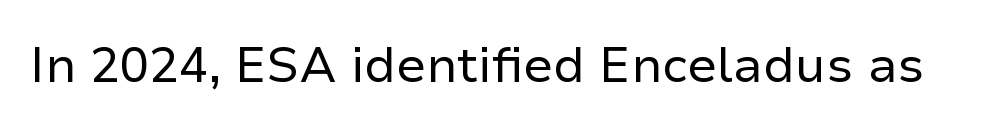
Each letter keeps its own natural width here, so spacing adapts to shape. The letters stand straight up with perfectly vertical stems. Heaviness? Minimal to ordinary, like unemphasized prose. The area under the type is left untouched. A typesetter would label this face a sans.
